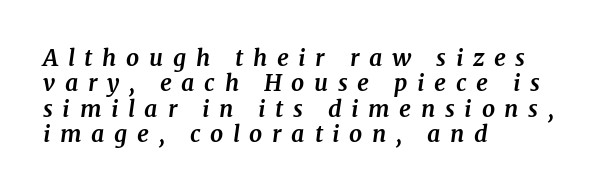
{"italic": "yes", "lean": "right", "slant_degrees": 7, "bold": "yes", "underline": "no", "align": "left", "line_spacing": "tight", "line_spacing_ratio": 1.1, "letter_spacing": "wide", "letter_spacing_em": 0.42, "glyph_px": 23}
